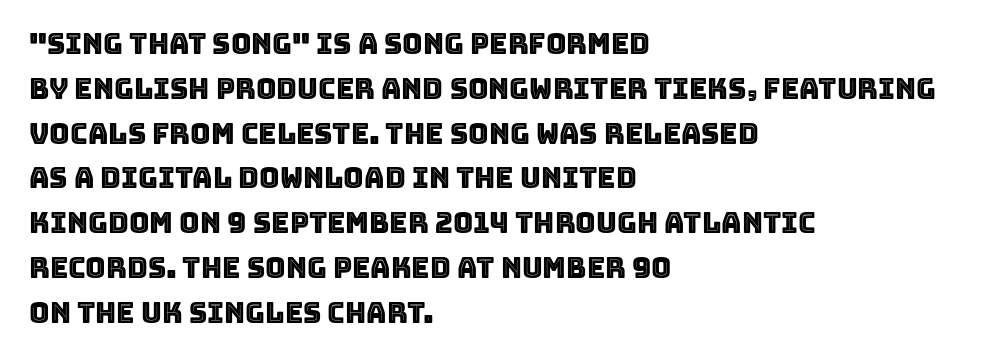
{"italic": "no", "width": "normal", "x_height": "large", "monospaced": "no", "underline": "no", "align": "left", "line_spacing": "normal", "line_spacing_ratio": 1.6, "letter_spacing": "normal", "letter_spacing_em": 0.0, "glyph_px": 28}
